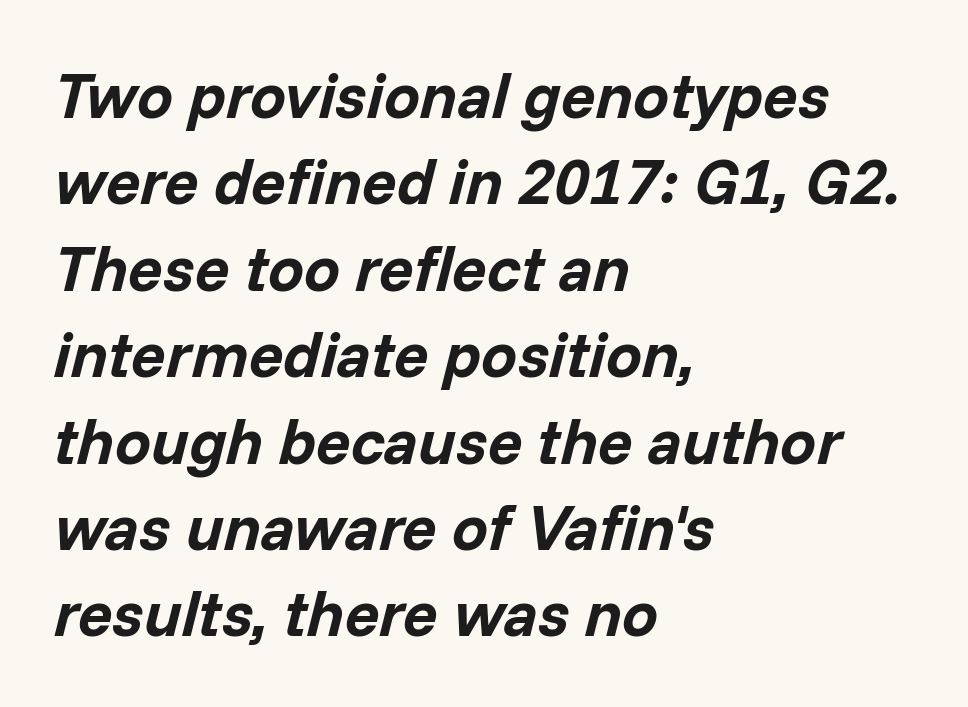
Successive baselines arrive at the customary interval. Would a proofreader flag this as italicized? Yes. The letterforms sit shoulder to shoulder at normal distance. Weight: bold.
